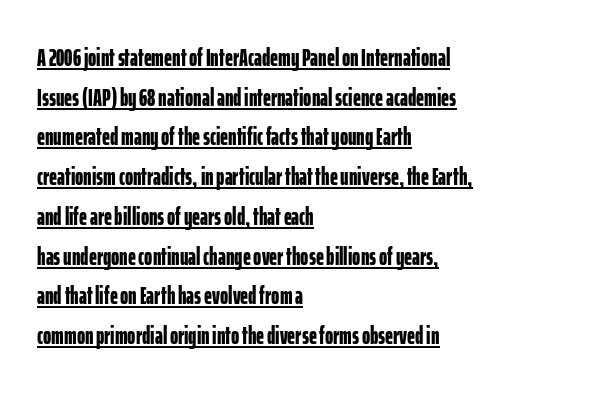
{"italic": "no", "bold": "yes", "underline": "yes", "align": "left", "line_spacing": "normal", "line_spacing_ratio": 1.59, "letter_spacing": "normal", "letter_spacing_em": 0.0, "glyph_px": 25}
